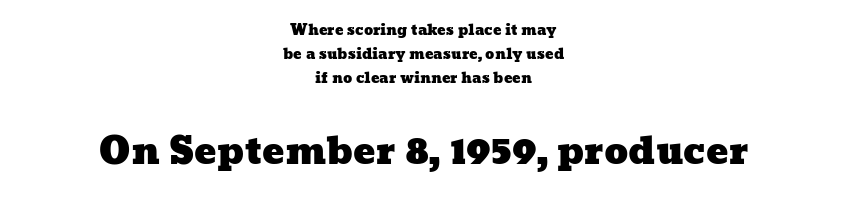
{"width": "wide", "stroke_contrast": "low", "x_height": "medium", "monospaced": "no", "underline": "no", "align": "center", "line_spacing_ratio": 1.71, "letter_spacing": "normal", "letter_spacing_em": 0.0, "larger_block": "second", "size_ratio": 2.64, "glyph_px": 37}
